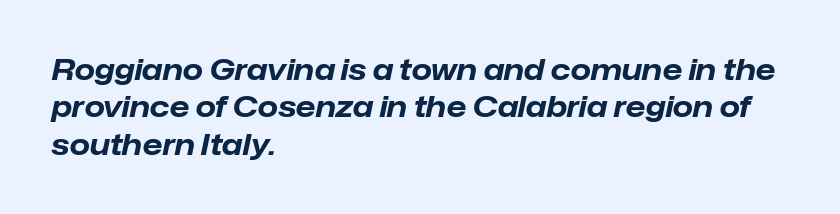
{"italic": "yes", "lean": "right", "slant_degrees": 12, "bold": "yes", "weight": "bold", "width": "normal", "stroke_contrast": "low", "x_height": "medium", "monospaced": "no", "underline": "no", "align": "left", "line_spacing": "normal", "line_spacing_ratio": 1.29, "letter_spacing": "normal", "letter_spacing_em": 0.0, "glyph_px": 29}
